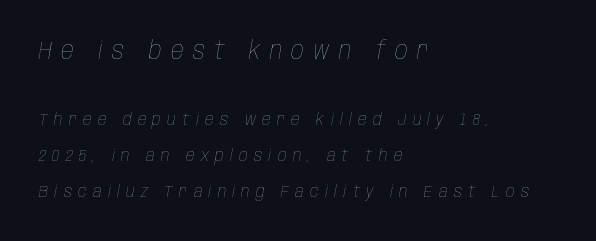
{"italic": "yes", "lean": "right", "slant_degrees": 10, "bold": "no", "underline": "no", "align": "left", "line_spacing": "loose", "line_spacing_ratio": 2.1, "letter_spacing": "wide", "letter_spacing_em": 0.37, "larger_block": "first", "size_ratio": 1.47, "glyph_px": 25}
